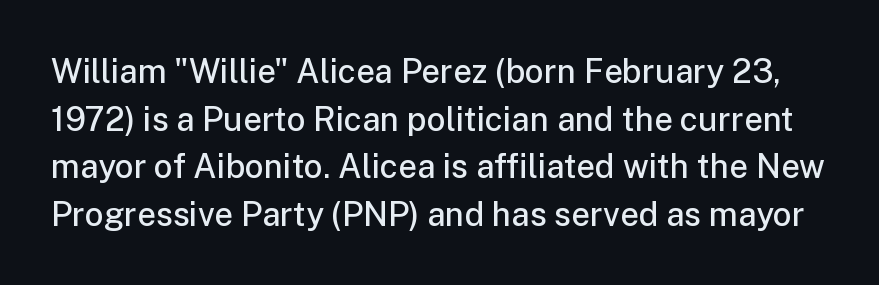
Q: Is the text bold? A: Semi-bold.
Q: Is the text italic (slanted)? A: No, it is upright.
Q: Is the typeface a serif or a sans-serif typeface? A: Sans-serif.
Q: Is the text underlined? A: No.
Q: Is the spacing between letters normal or unusually wide? A: Normal.
Q: Is the spacing between lines tight, normal or loose? A: Normal.
Q: Width (condensed, normal, or wide)? A: Normal.
Q: Stroke contrast? A: Low.
Q: x-height? A: Medium.
Q: Monospaced? A: No.
